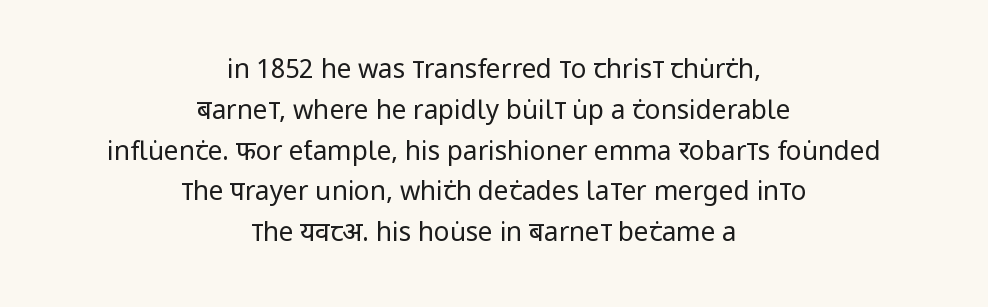
The image shows 26 px text type, upright; set centered, normal line spacing (1.57x), normal letter spacing, not underlined.
